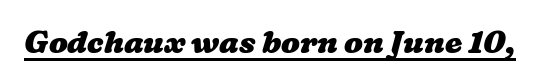
The image shows 31 px heavy, wide type; set normal letter spacing, underlined; low stroke contrast and a medium x-height.
